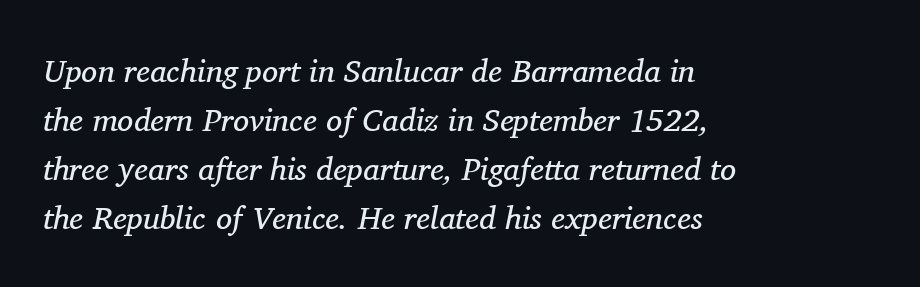
Q: Is the text bold? A: No.
Q: Is the text italic (slanted)? A: Yes, it leans right by about 11 degrees.
Q: Is the typeface a serif or a sans-serif typeface? A: Serif.
Q: Is the text underlined? A: No.
Q: How is the paragraph aligned? A: Left-aligned.
Q: Is the spacing between letters normal or unusually wide? A: Normal.
Q: Is the spacing between lines tight, normal or loose? A: Normal.
Q: Width (condensed, normal, or wide)? A: Normal.
Q: Stroke contrast? A: Medium.
Q: x-height? A: Medium.
Q: Monospaced? A: No.
